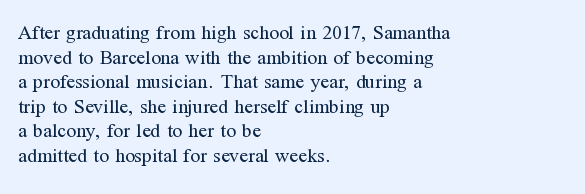
The image shows 20 px text type, upright; set left-aligned, line spacing 1.23x, normal letter spacing, not underlined.
